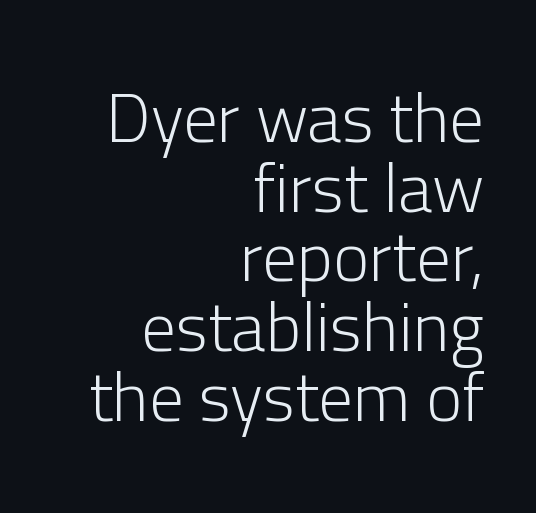
The image shows 69 px light sans-serif type, upright; set right-aligned, tight line spacing (1.01x), normal letter spacing, not underlined; low stroke contrast and a medium x-height.
